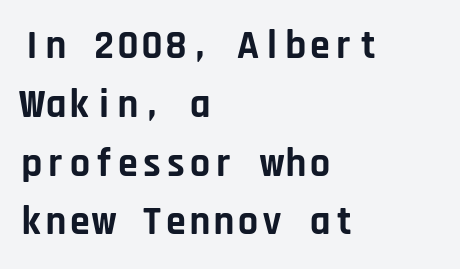
{"serif": "no", "italic": "no", "bold": "yes", "weight": "bold", "width": "normal", "stroke_contrast": "low", "x_height": "large", "monospaced": "yes", "underline": "no", "align": "left", "line_spacing": "normal", "line_spacing_ratio": 1.47, "letter_spacing": "normal", "letter_spacing_em": 0.0, "glyph_px": 40}
